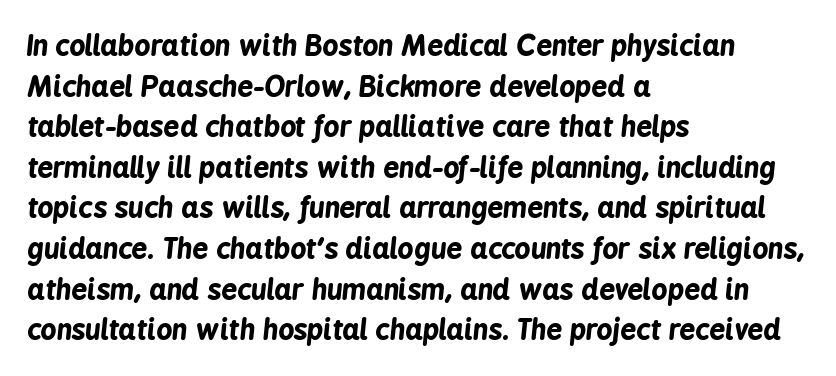
The image shows 28 px bold, condensed type, italic (leaning right); set left-aligned, normal line spacing (1.45x), normal letter spacing, not underlined; low stroke contrast and a medium x-height.
